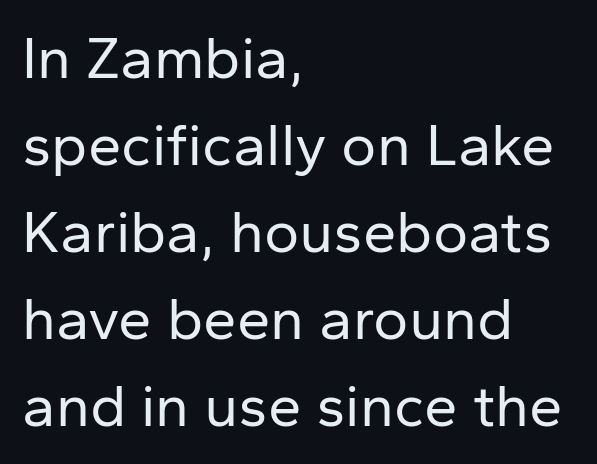
The image shows 60 px regular-weight sans-serif type, upright; set left-aligned, normal line spacing (1.45x), normal letter spacing, not underlined; low stroke contrast and a medium x-height.
